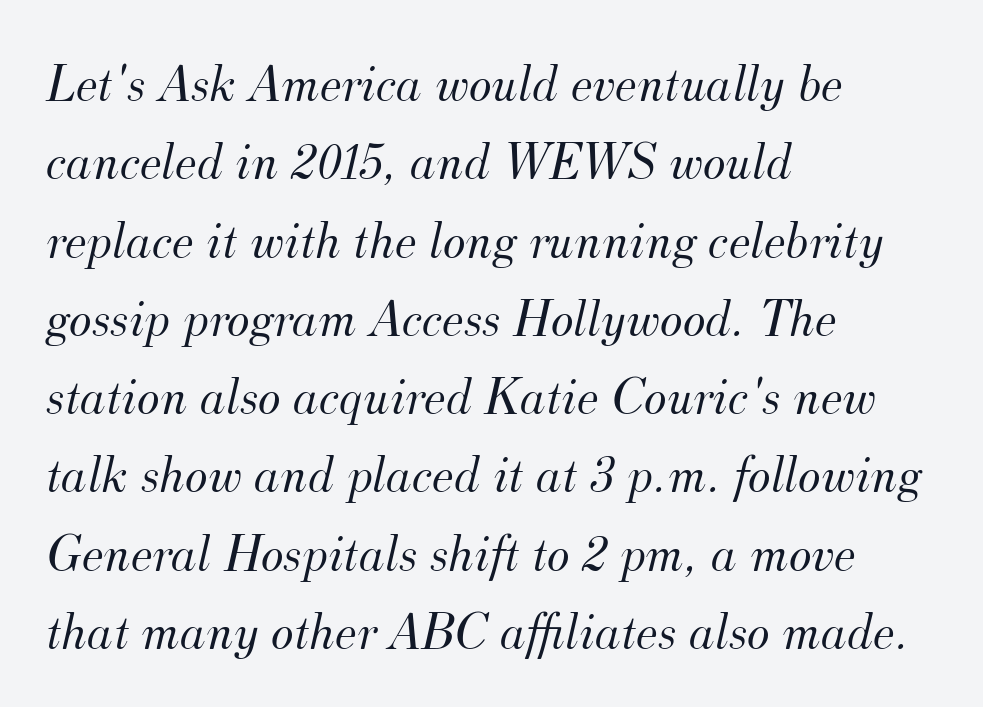
The image shows 54 px light serif type, italic (leaning right); set left-aligned, normal line spacing (1.45x), normal letter spacing, not underlined; medium stroke contrast and a small x-height.
